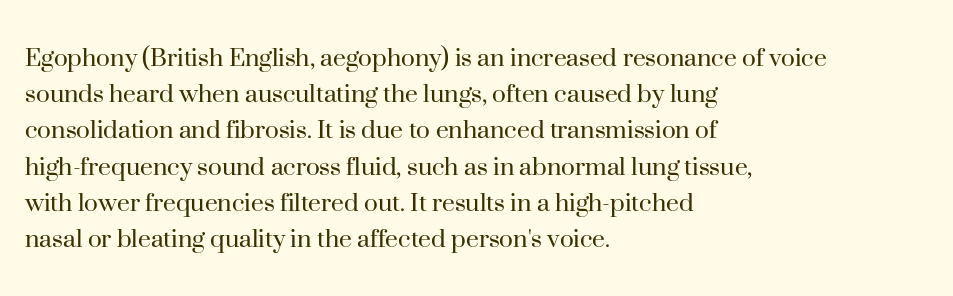
Q: Is the text bold? A: No.
Q: Is the text italic (slanted)? A: No, it is upright.
Q: Is the typeface a serif or a sans-serif typeface? A: Serif.
Q: Is the text underlined? A: No.
Q: How is the paragraph aligned? A: Left-aligned.
Q: Is the spacing between letters normal or unusually wide? A: Normal.
Q: Is the spacing between lines tight, normal or loose? A: Normal.
Q: Width (condensed, normal, or wide)? A: Normal.
Q: Stroke contrast? A: High.
Q: x-height? A: Small.
Q: Monospaced? A: No.
